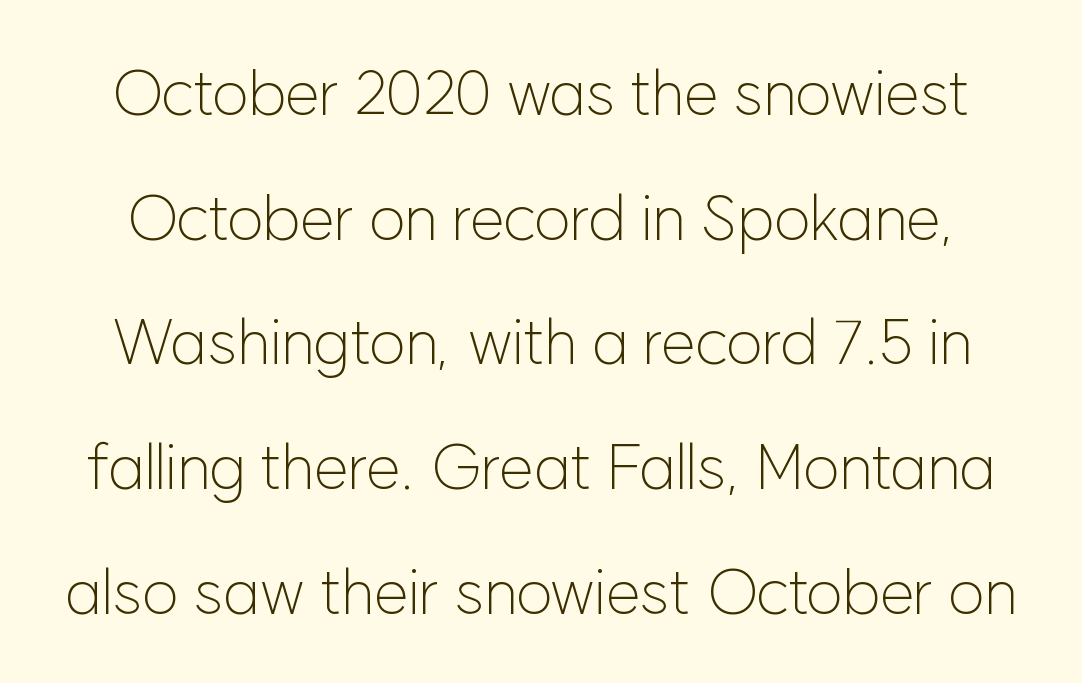
Varying glyph widths throughout — classic text-font behaviour. Vertically, the passage feels expansive, rows floating well apart. Summary of weight: not heavy and not bold. Nothing sits at the stroke ends, so this counts as sans-serif. Students, note that the glyphs here touch the page at normal intervals.
